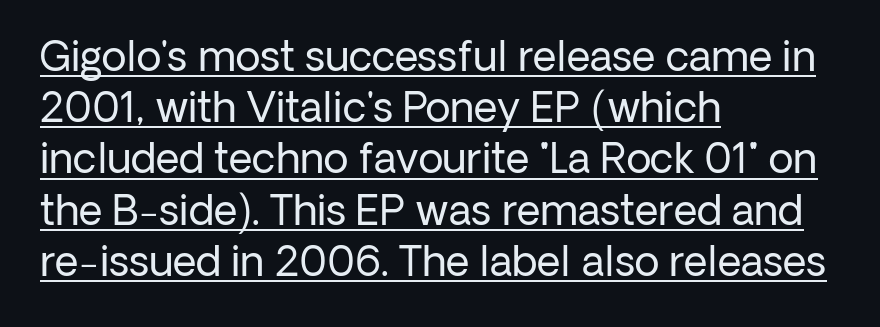
Spacing verdict: proportional, widths tailored to each character. Stems and bowls with no extra thickness — not bold. Every row of glyphs begins at an identical x-position on the left. The rendering shows plain stroke endings on the letterforms — a sans-serif design.
